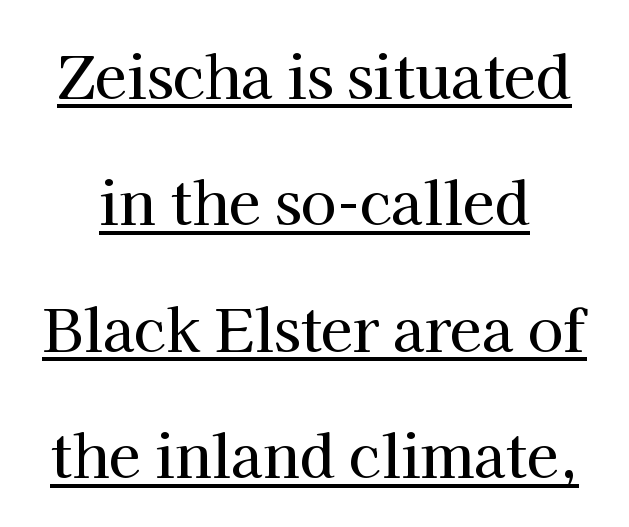
Q: Is the text italic (slanted)? A: No, it is upright.
Q: Is the typeface a serif or a sans-serif typeface? A: Serif.
Q: Is the text underlined? A: Yes.
Q: Is the spacing between letters normal or unusually wide? A: Normal.
Q: Is the spacing between lines tight, normal or loose? A: Loose.
Q: Width (condensed, normal, or wide)? A: Normal.
Q: Stroke contrast? A: High.
Q: x-height? A: Medium.
Q: Monospaced? A: No.
